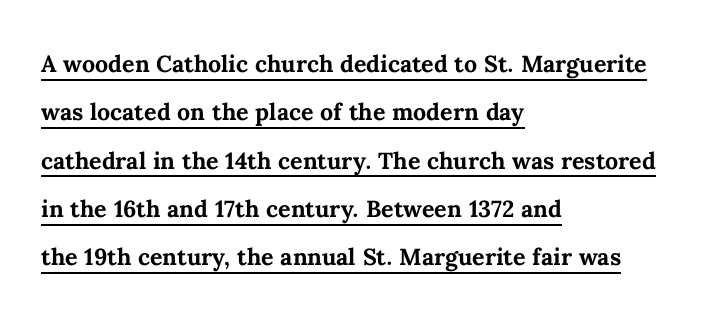
Decoration check: the copy is underlined. The specimen reads as upright at a glance. These lines sit exactly where default settings would place them. Tracking here is standard; glyphs follow each other at the usual distance. The rendering anchors every line to the left-hand side.
